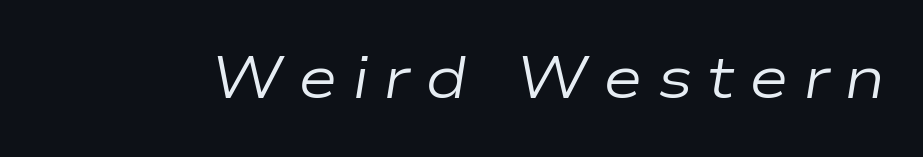
{"italic": "yes", "lean": "right", "slant_degrees": 9, "bold": "no", "weight": "regular", "width": "wide", "stroke_contrast": "low", "x_height": "medium", "monospaced": "no", "underline": "no", "letter_spacing": "wide", "letter_spacing_em": 0.24, "glyph_px": 60}
